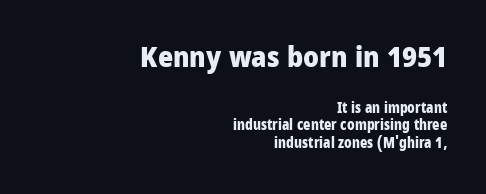
Q: Is the text bold? A: Yes.
Q: Is the text italic (slanted)? A: No, it is upright.
Q: Is the typeface a serif or a sans-serif typeface? A: Sans-serif.
Q: Is the text underlined? A: No.
Q: How is the paragraph aligned? A: Right-aligned.
Q: Is the spacing between letters normal or unusually wide? A: Normal.
Q: Is the spacing between lines tight, normal or loose? A: Normal.
Q: Which block of text is set in a larger size, the first (top) or the second (bottom)? A: The first (top) one.
Q: Width (condensed, normal, or wide)? A: Condensed.
Q: Stroke contrast? A: Low.
Q: x-height? A: Large.
Q: Monospaced? A: No.
